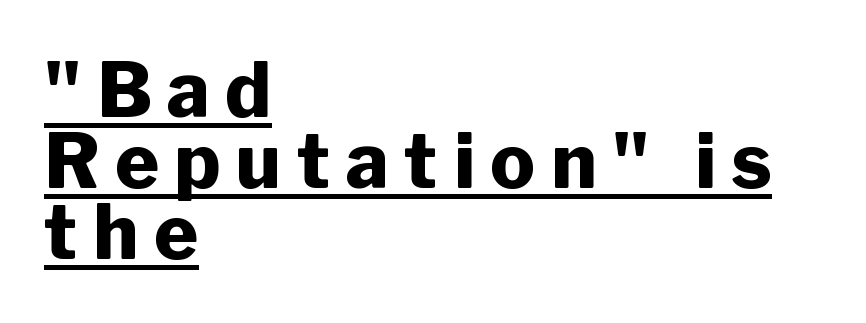
The lines in this sample share a left origin and differ only in where they stop. Grotesque or geometric, the face here clearly has no serifs. Pretty heavy lettering here — definitely bold. Does a line run under the words? Yes, clearly. Proportional: the letters do not fall into vertical columns. Tall strokes in this sample are plumb rather than angled.
